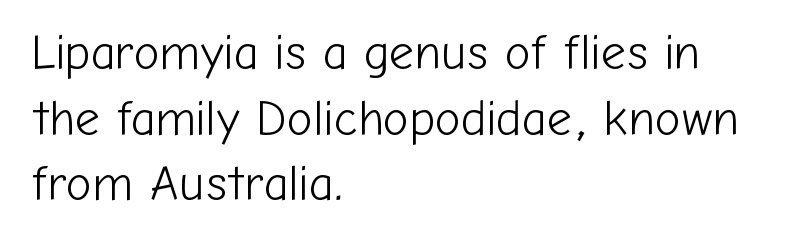
The face used here is proportionally spaced, like ordinary book or web type. The rendering keeps characters at their native spacing. You can tell it's not italic because the verticals are truly vertical. The rag falls on the right side of this text block. Each new line begins a customary step beneath the previous one. These lines are composed in type without serifs.
